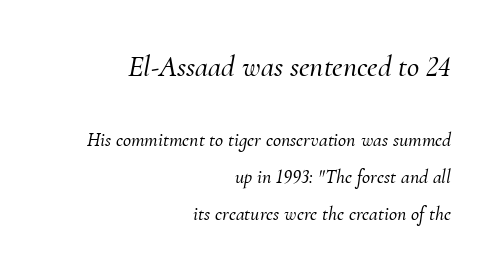
Q: Is the text italic (slanted)? A: Yes, it leans right by about 10 degrees.
Q: Is the typeface a serif or a sans-serif typeface? A: Serif.
Q: Is the text underlined? A: No.
Q: How is the paragraph aligned? A: Right-aligned.
Q: Is the spacing between letters normal or unusually wide? A: Normal.
Q: Which block of text is set in a larger size, the first (top) or the second (bottom)? A: The first (top) one.
Q: Width (condensed, normal, or wide)? A: Normal.
Q: Stroke contrast? A: Medium.
Q: x-height? A: Small.
Q: Monospaced? A: No.
